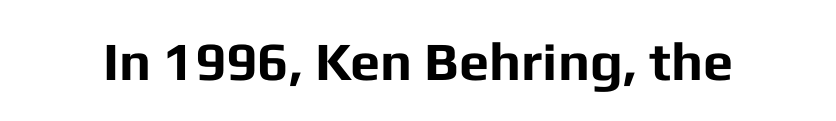
The image shows 54 px bold sans-serif type, upright; set normal letter spacing, not underlined; low stroke contrast and a medium x-height.
